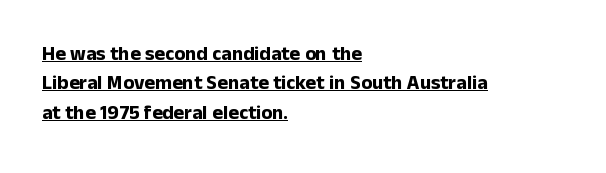
Q: Is the text bold? A: Yes.
Q: Is the text italic (slanted)? A: No, it is upright.
Q: Is the text underlined? A: Yes.
Q: How is the paragraph aligned? A: Left-aligned.
Q: Is the spacing between letters normal or unusually wide? A: Normal.
Q: Is the spacing between lines tight, normal or loose? A: Normal.
